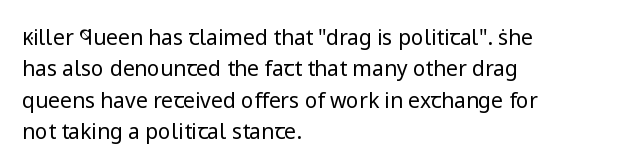
Q: Is the text bold? A: No.
Q: Is the text italic (slanted)? A: No, it is upright.
Q: Is the text underlined? A: No.
Q: How is the paragraph aligned? A: Left-aligned.
Q: Is the spacing between letters normal or unusually wide? A: Normal.
Q: Is the spacing between lines tight, normal or loose? A: Normal.
